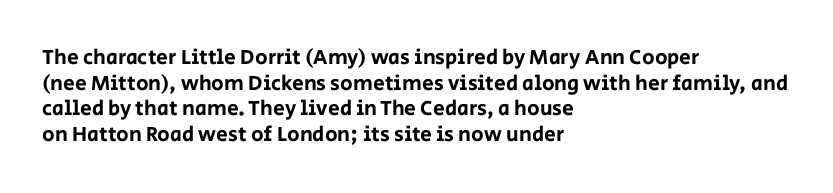
The image shows 21 px text type, upright; set left-aligned, line spacing 1.22x, normal letter spacing, not underlined.
